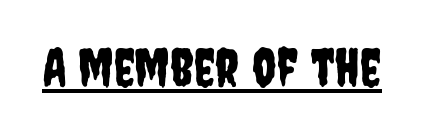
The image shows 53 px condensed sans-serif type, upright; set normal letter spacing, underlined; low stroke contrast and a large x-height.
